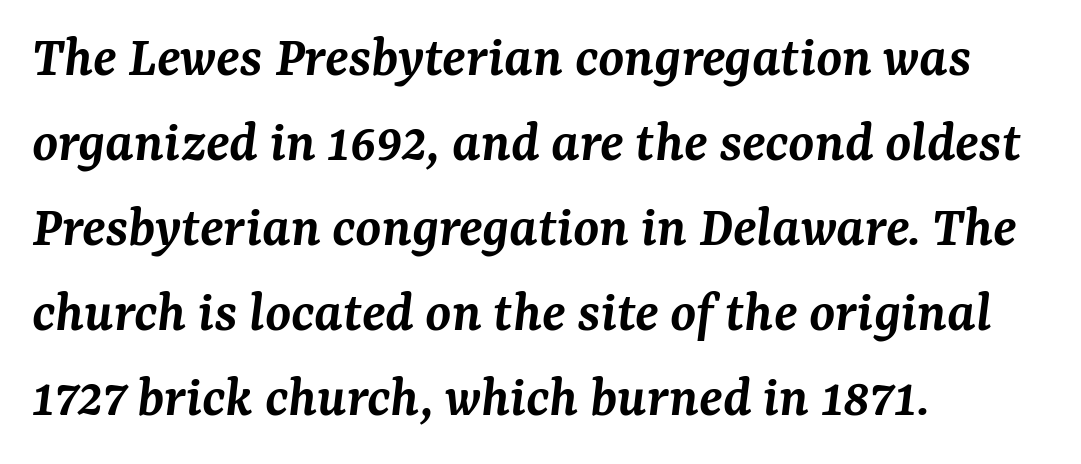
The image shows 59 px semibold serif type, italic (leaning right); set left-aligned, normal line spacing (1.44x), normal letter spacing, not underlined; medium stroke contrast and a medium x-height.
